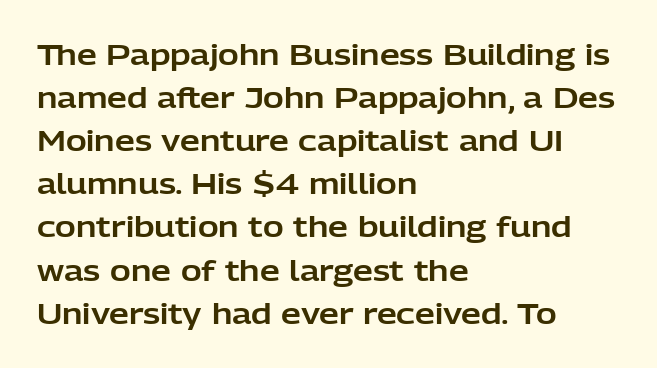
{"serif": "no", "italic": "no", "width": "normal", "stroke_contrast": "low", "x_height": "medium", "monospaced": "no", "underline": "no", "align": "left", "line_spacing": "normal", "line_spacing_ratio": 1.54, "letter_spacing": "normal", "letter_spacing_em": 0.0, "glyph_px": 28}
